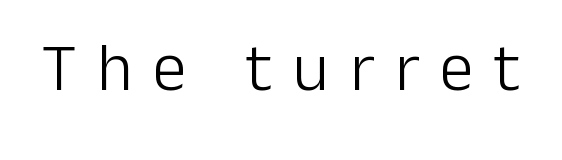
Underlining? Definitely not there. A sans-serif font was chosen for this passage. This rendering widens character spacing well past its baseline value. The font sits on the lighter half of the weight spectrum, regular included. Tall strokes in this sample are plumb rather than angled.
